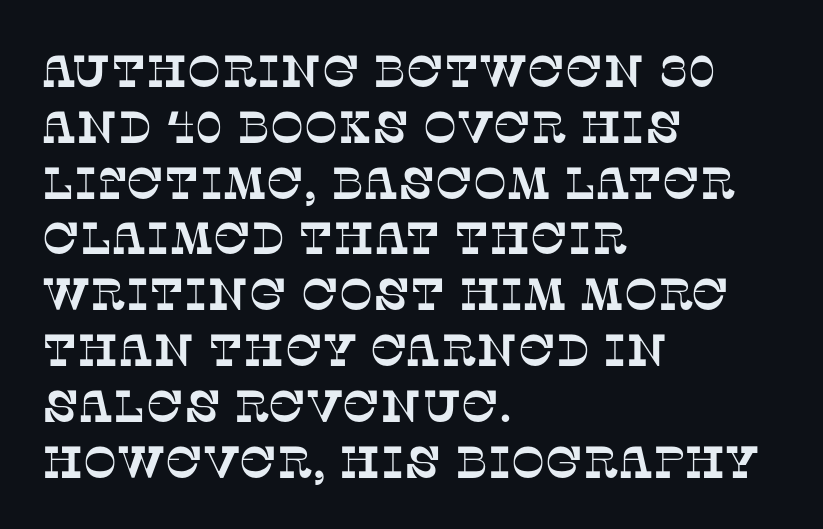
The area under the type is left untouched. Tracking value appears to be zero — textbook default spacing. I'd call this a serif setting — the letters wear small feet. A typesetter would call this proportional, since set widths differ per character. This rendering uses left alignment, leaving the right contour irregular.
